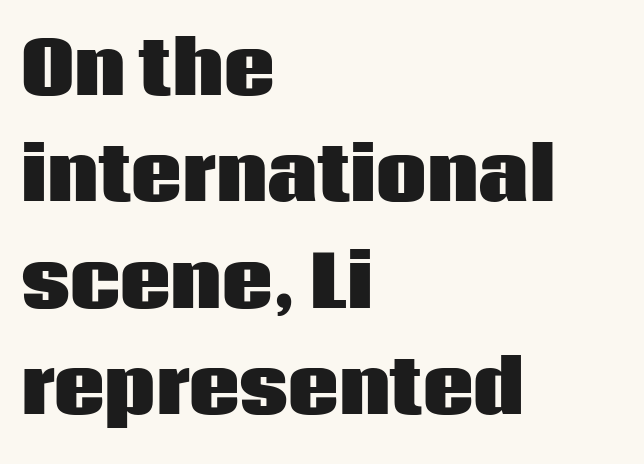
Line spacing here is normal. Beneath every word, the page is bare. You could not count columns in this text — the font is proportionally spaced. These lines are set flush left with a ragged right edge. Characters remain perfectly vertical along every line. Serifs: no, the terminals of the letterforms are clean.
